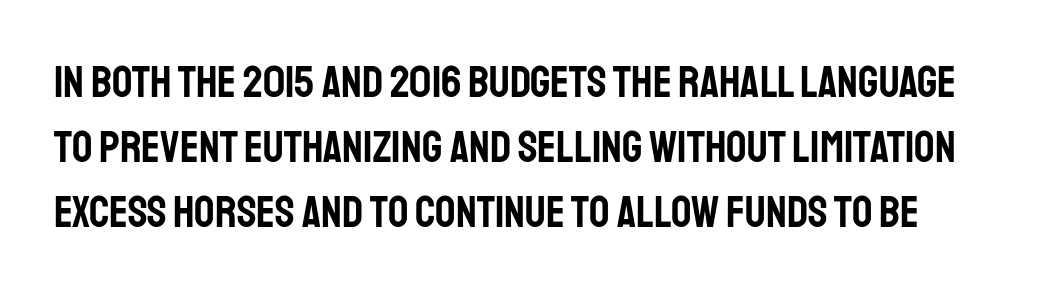
Words appear dense and cohesive because spacing is normal. Bare-footed words on every line. Designer's note — italics off, roman on. This sample keeps an unexceptional amount of space between lines. Proportional: the letters do not fall into vertical columns.
